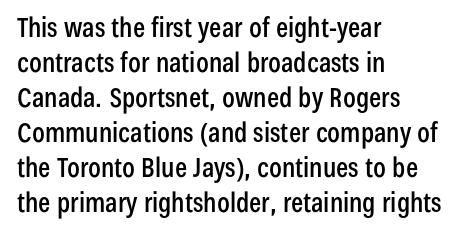
Q: Is the text italic (slanted)? A: No, it is upright.
Q: Is the text underlined? A: No.
Q: How is the paragraph aligned? A: Left-aligned.
Q: Is the spacing between letters normal or unusually wide? A: Normal.
Q: Is the spacing between lines tight, normal or loose? A: Normal.
